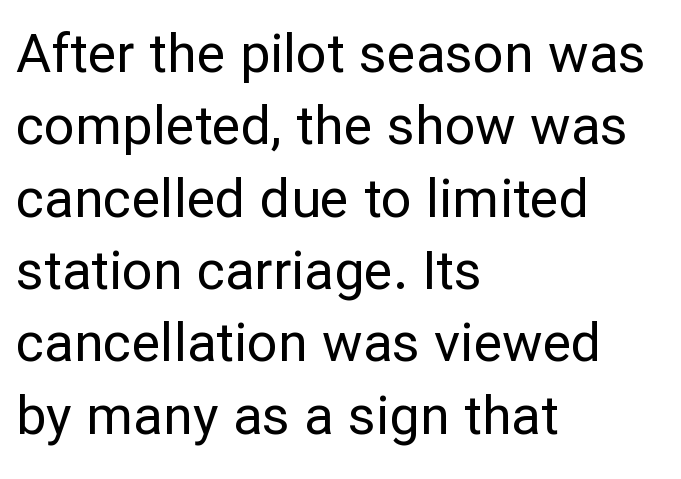
Q: Is the text bold? A: No.
Q: Is the text italic (slanted)? A: No, it is upright.
Q: Is the typeface a serif or a sans-serif typeface? A: Sans-serif.
Q: Is the text underlined? A: No.
Q: How is the paragraph aligned? A: Left-aligned.
Q: Is the spacing between letters normal or unusually wide? A: Normal.
Q: Is the spacing between lines tight, normal or loose? A: Normal.
Q: Width (condensed, normal, or wide)? A: Normal.
Q: Stroke contrast? A: Low.
Q: x-height? A: Medium.
Q: Monospaced? A: No.
